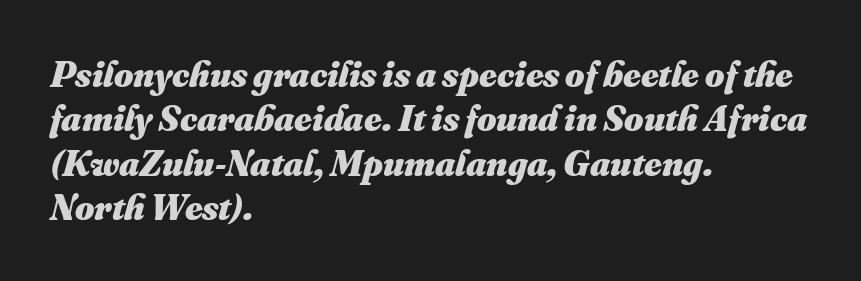
The font is running at its bold setting. No word sits above an underline. Each line starts at the same left margin while the right side varies. Varying glyph widths throughout — classic text-font behaviour.
